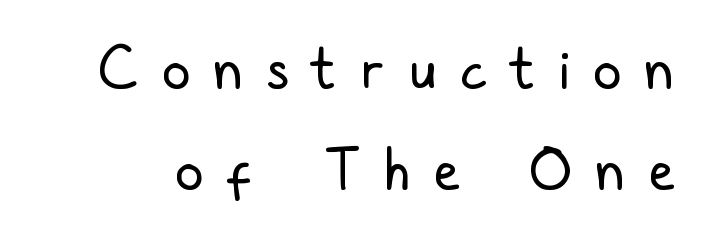
Italic: no, the glyphs are upright roman. Think of a printed novel: that variable character pitch is what you see here. Weight: not bold — regular or lighter. Unlike a traditional serif, this face leaves its strokes unadorned. Look at the tracking — it's clearly loosened, letters drifting apart.
